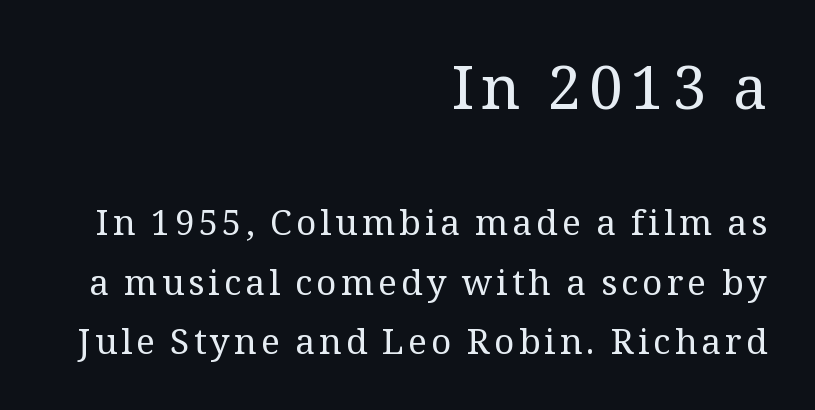
The image shows 61 px regular-weight serif type, upright; set right-aligned, normal line spacing (1.7x), not underlined; the first (top) block is 1.74x larger; medium stroke contrast and a medium x-height.
